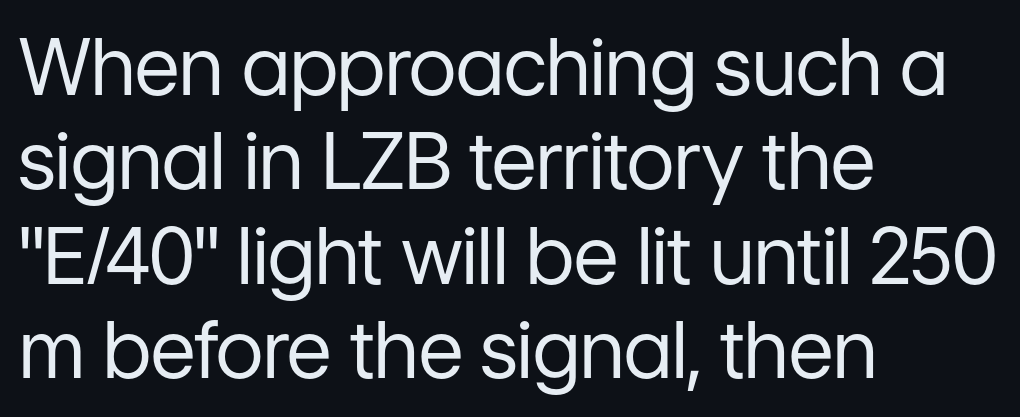
The image shows 78 px regular-weight sans-serif type, upright; set left-aligned, line spacing 1.21x, normal letter spacing, not underlined; low stroke contrast and a medium x-height.
